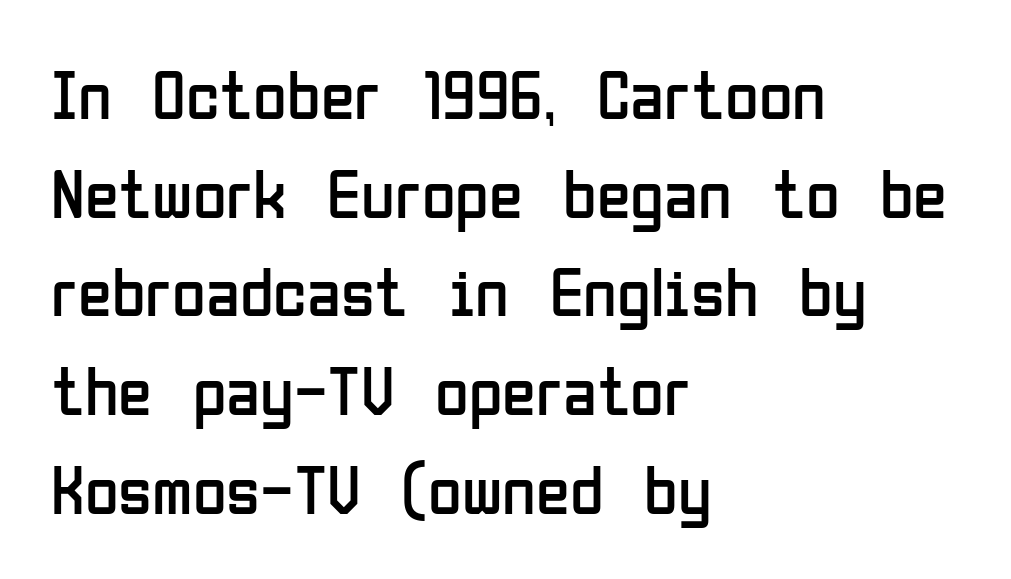
{"serif": "no", "italic": "no", "bold": "no", "weight": "regular", "width": "condensed", "stroke_contrast": "low", "x_height": "medium", "monospaced": "no", "underline": "no", "align": "left", "line_spacing": "normal", "line_spacing_ratio": 1.43, "letter_spacing": "normal", "letter_spacing_em": 0.0, "glyph_px": 69}
